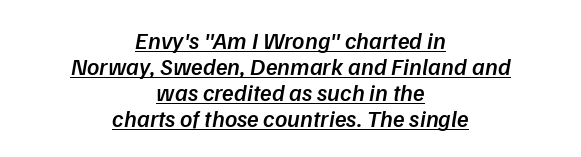
{"italic": "yes", "lean": "right", "slant_degrees": 9, "bold": "semi", "underline": "yes", "align": "center", "line_spacing": "tight", "line_spacing_ratio": 1.08, "letter_spacing": "normal", "letter_spacing_em": 0.0, "glyph_px": 24}
